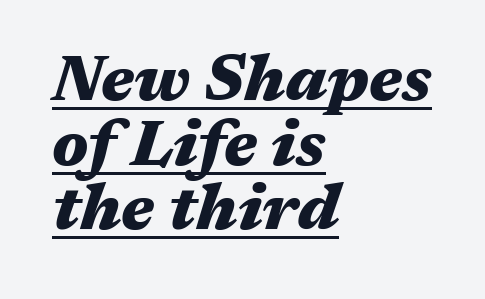
{"italic": "yes", "lean": "right", "slant_degrees": 17, "bold": "yes", "weight": "heavy", "width": "wide", "stroke_contrast": "medium", "x_height": "medium", "monospaced": "no", "underline": "yes", "align": "left", "line_spacing": "tight", "line_spacing_ratio": 1.01, "letter_spacing": "normal", "letter_spacing_em": 0.0, "glyph_px": 64}
